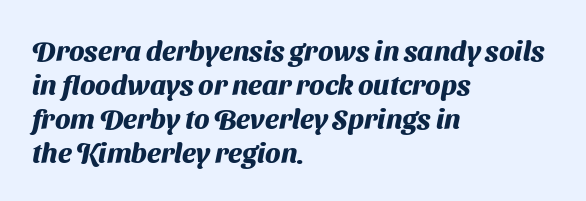
Q: Is the text bold? A: Yes.
Q: Is the typeface a serif or a sans-serif typeface? A: Sans-serif.
Q: Is the text underlined? A: No.
Q: How is the paragraph aligned? A: Left-aligned.
Q: Is the spacing between letters normal or unusually wide? A: Normal.
Q: Width (condensed, normal, or wide)? A: Normal.
Q: Stroke contrast? A: Medium.
Q: x-height? A: Medium.
Q: Monospaced? A: No.
